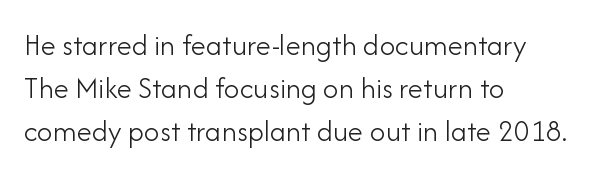
Quick note: underline off. Posture: vertical. Looks like regular typesetting: each glyph gets only the width it needs. The lines sit at an ordinary, default distance from one another.
